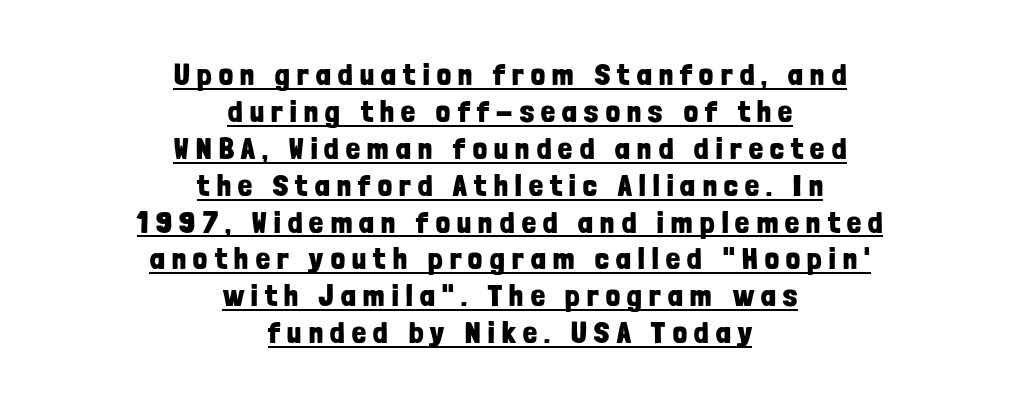
Q: Is the text bold? A: Yes.
Q: Is the text italic (slanted)? A: No, it is upright.
Q: Is the typeface a serif or a sans-serif typeface? A: Sans-serif.
Q: Is the text underlined? A: Yes.
Q: How is the paragraph aligned? A: Centered.
Q: Is the spacing between letters normal or unusually wide? A: Unusually wide.
Q: Width (condensed, normal, or wide)? A: Condensed.
Q: Stroke contrast? A: Low.
Q: x-height? A: Medium.
Q: Monospaced? A: No.
